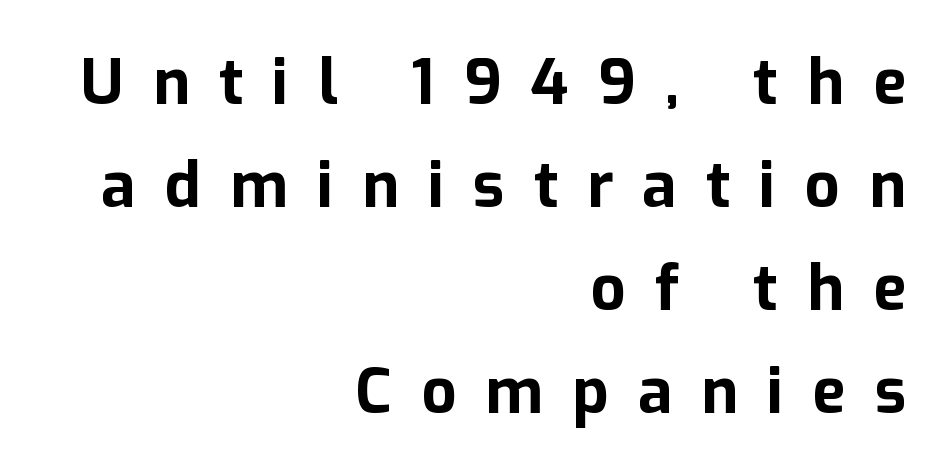
Glance below the letters and you will spot only blank space. The designer went with a sans here, leaving each stem footless. Do the characters align in a grid? No, the font is proportional. These words are printed bold, with thick strokes throughout. Posture: straight, roman, zero tilt. Horizontal alignment here is rightward, an uncommon choice for prose.
